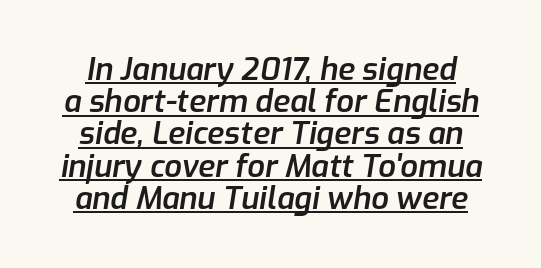
Q: Is the text bold? A: Semi-bold.
Q: Is the text italic (slanted)? A: Yes, it leans right by about 9 degrees.
Q: Is the text underlined? A: Yes.
Q: Is the spacing between letters normal or unusually wide? A: Normal.
Q: Is the spacing between lines tight, normal or loose? A: Tight.
Q: Width (condensed, normal, or wide)? A: Normal.
Q: Stroke contrast? A: Low.
Q: x-height? A: Medium.
Q: Monospaced? A: No.
